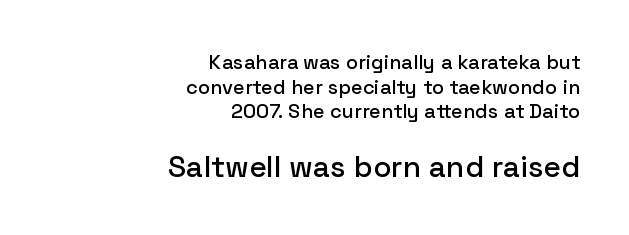
Q: Is the text italic (slanted)? A: No, it is upright.
Q: Is the typeface a serif or a sans-serif typeface? A: Sans-serif.
Q: Is the text underlined? A: No.
Q: How is the paragraph aligned? A: Right-aligned.
Q: Is the spacing between letters normal or unusually wide? A: Normal.
Q: Which block of text is set in a larger size, the first (top) or the second (bottom)? A: The second (bottom) one.
Q: Width (condensed, normal, or wide)? A: Normal.
Q: Stroke contrast? A: Low.
Q: x-height? A: Medium.
Q: Monospaced? A: No.
